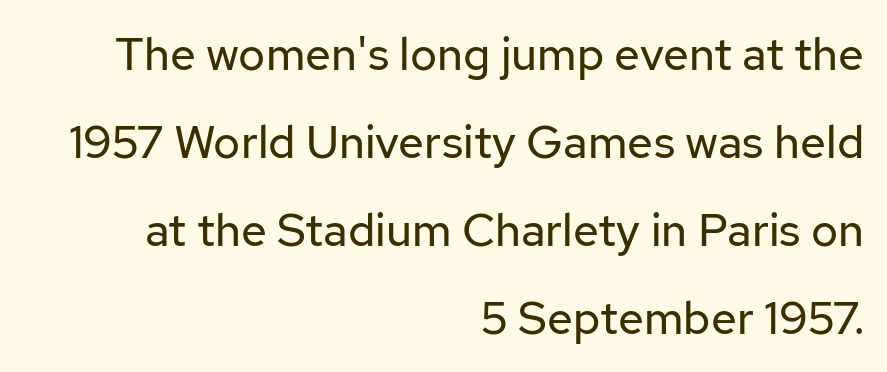
The image shows 46 px regular-weight sans-serif type, upright; set right-aligned, loose line spacing (1.91x), normal letter spacing, not underlined; low stroke contrast and a medium x-height.
